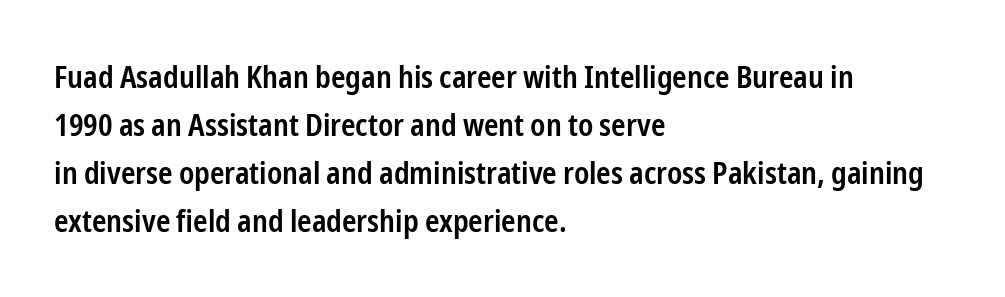
The image shows 31 px semibold, condensed sans-serif type, upright; set left-aligned, normal line spacing (1.55x), normal letter spacing, not underlined; low stroke contrast and a medium x-height.
